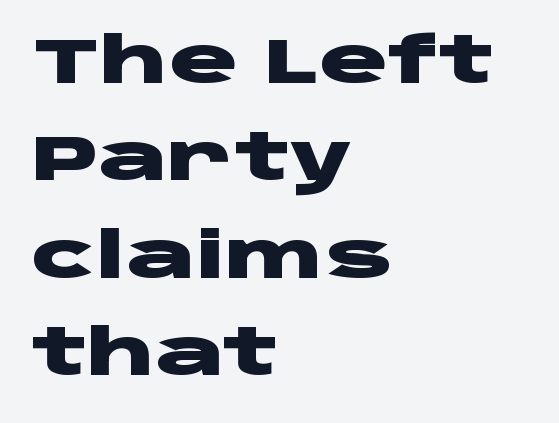
Character widths vary here, with narrow letters taking less room than wide ones. Short note: letters normally spaced. Is the block centered? No — it sits flush against the left margin. The passage shown is not underscored anywhere.
